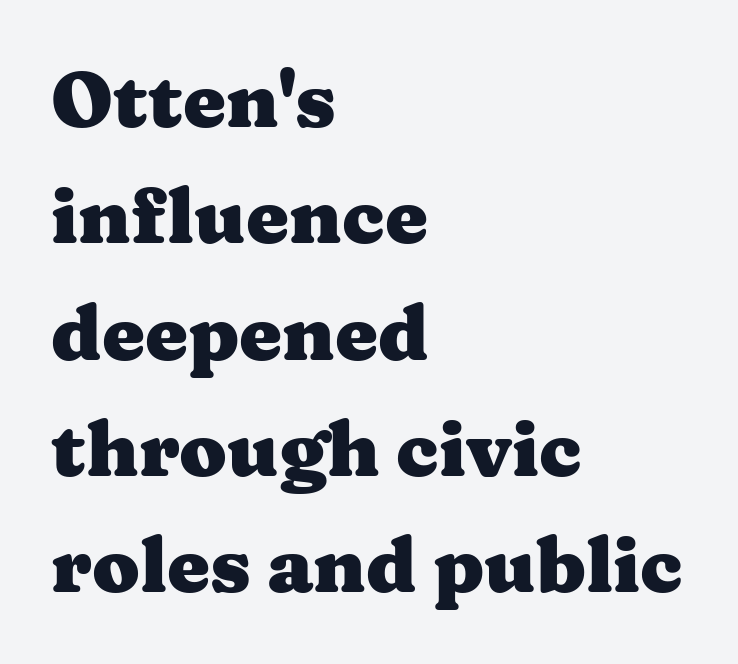
{"serif": "yes", "italic": "no", "bold": "yes", "weight": "heavy", "width": "wide", "stroke_contrast": "medium", "x_height": "medium", "monospaced": "no", "underline": "no", "align": "left", "line_spacing": "normal", "line_spacing_ratio": 1.51, "letter_spacing": "normal", "letter_spacing_em": 0.0, "glyph_px": 77}
